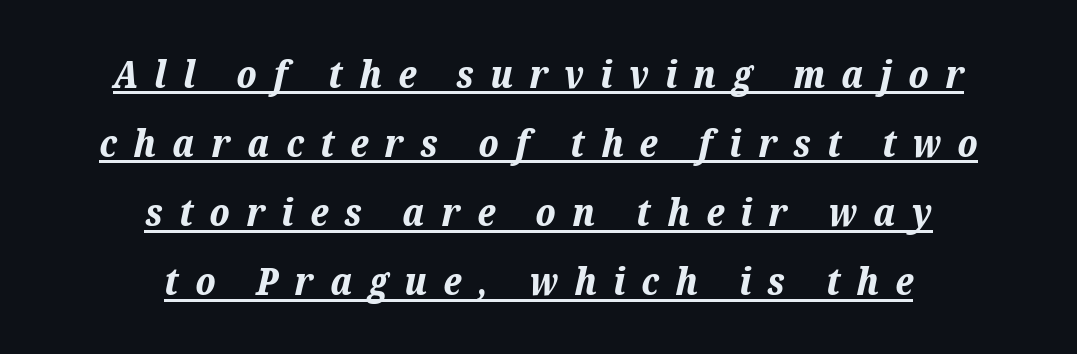
{"italic": "yes", "lean": "right", "slant_degrees": 12, "bold": "yes", "weight": "bold", "width": "normal", "stroke_contrast": "low", "x_height": "medium", "monospaced": "no", "underline": "yes", "align": "center", "line_spacing_ratio": 1.77, "letter_spacing": "wide", "letter_spacing_em": 0.42, "glyph_px": 39}
